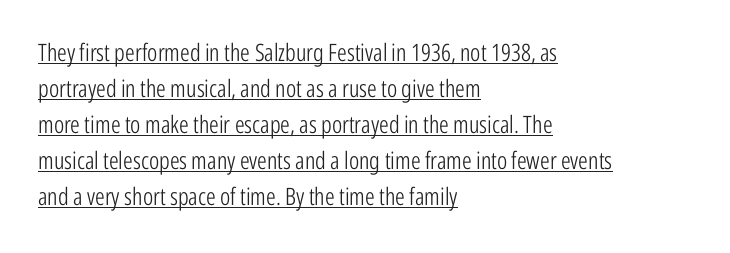
{"italic": "no", "bold": "no", "underline": "yes", "align": "left", "line_spacing": "normal", "line_spacing_ratio": 1.5, "letter_spacing": "normal", "letter_spacing_em": 0.0, "glyph_px": 24}
